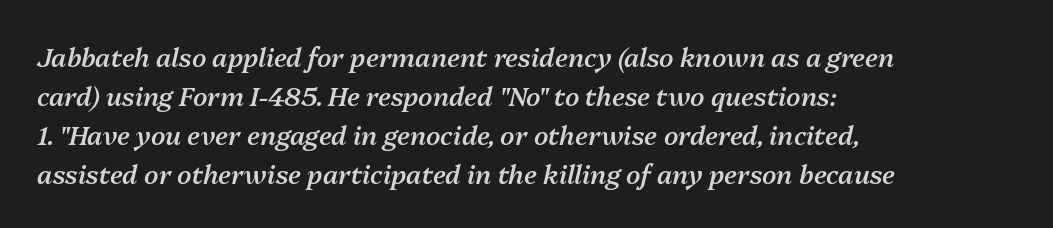
Q: Is the text bold? A: Semi-bold.
Q: Is the text italic (slanted)? A: Yes, it leans right by about 13 degrees.
Q: Is the text underlined? A: No.
Q: How is the paragraph aligned? A: Left-aligned.
Q: Is the spacing between letters normal or unusually wide? A: Normal.
Q: Is the spacing between lines tight, normal or loose? A: Normal.
